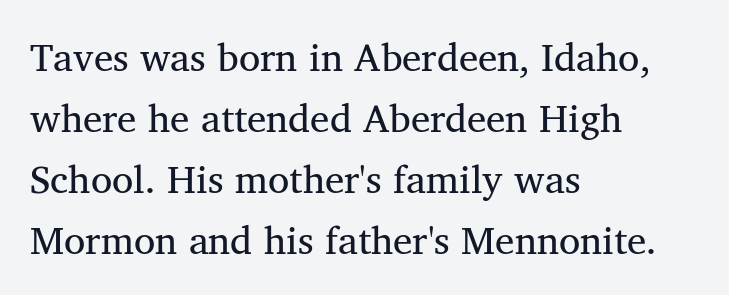
Q: Is the text bold? A: No.
Q: Is the text italic (slanted)? A: No, it is upright.
Q: Is the typeface a serif or a sans-serif typeface? A: Serif.
Q: Is the text underlined? A: No.
Q: How is the paragraph aligned? A: Left-aligned.
Q: Is the spacing between letters normal or unusually wide? A: Normal.
Q: Is the spacing between lines tight, normal or loose? A: Normal.
Q: Width (condensed, normal, or wide)? A: Normal.
Q: Stroke contrast? A: Medium.
Q: x-height? A: Medium.
Q: Monospaced? A: No.
